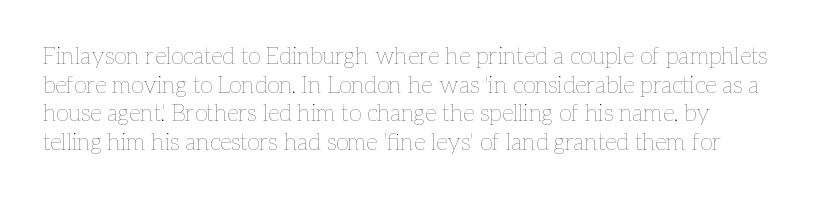
The image shows 23 px text type, upright; set normal line spacing (1.25x), normal letter spacing, not underlined.
